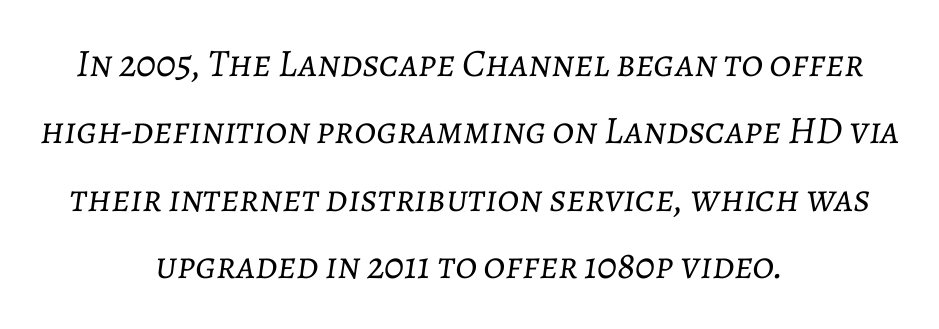
These lines keep a tight, regular rhythm from letter to letter. Decoration check: the copy has no underline. The strokes are not fattened; the text isn't bold. Looks like regular typesetting: each glyph gets only the width it needs. These lines stack symmetrically, like a column narrowing and widening about its center.
